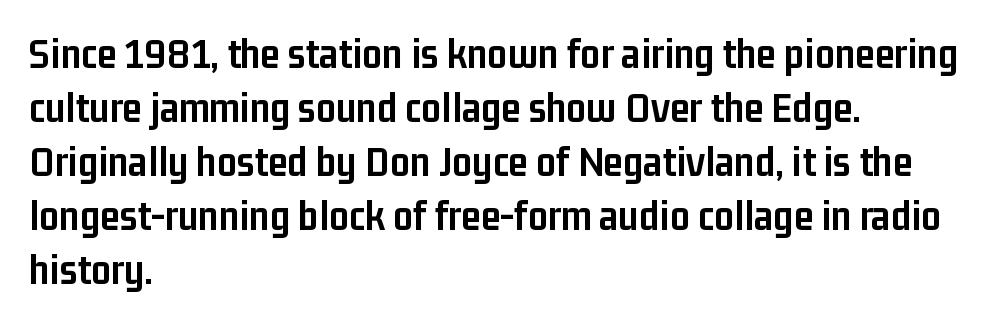
{"serif": "no", "italic": "no", "bold": "yes", "weight": "semibold", "width": "condensed", "stroke_contrast": "low", "x_height": "medium", "monospaced": "no", "underline": "no", "align": "left", "line_spacing_ratio": 1.23, "letter_spacing": "normal", "letter_spacing_em": 0.0, "glyph_px": 44}
